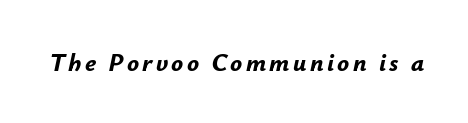
A full-strength bold gives these letters their thick strokes. Glance below the letters and you will spot only blank space. It's the slanting kind of type.
